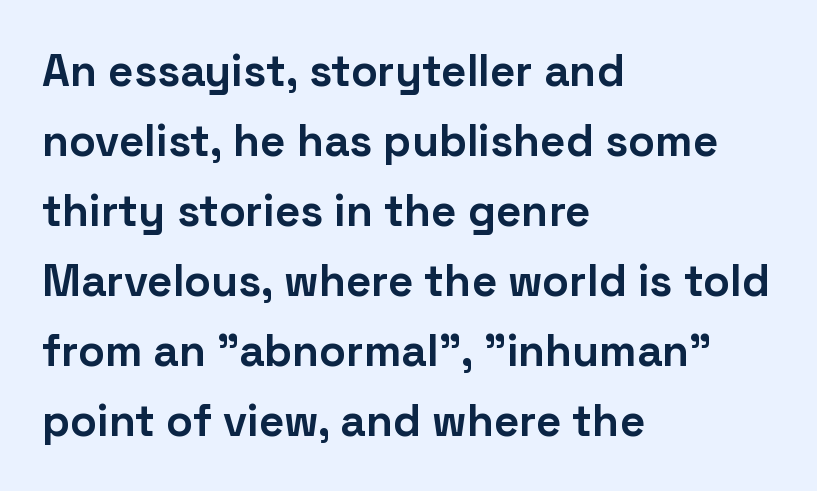
{"serif": "no", "italic": "no", "bold": "yes", "weight": "bold", "width": "normal", "stroke_contrast": "low", "x_height": "medium", "monospaced": "no", "underline": "no", "align": "left", "line_spacing": "normal", "line_spacing_ratio": 1.59, "letter_spacing": "normal", "letter_spacing_em": 0.0, "glyph_px": 44}
